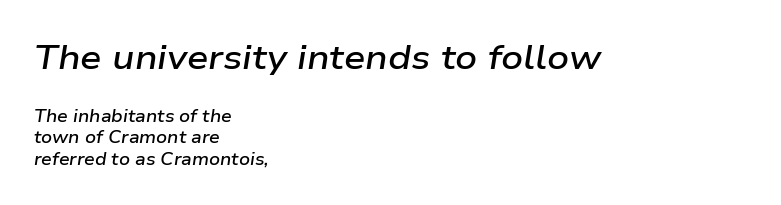
{"italic": "yes", "lean": "right", "slant_degrees": 9, "bold": "semi", "weight": "semibold", "width": "wide", "stroke_contrast": "low", "x_height": "medium", "monospaced": "no", "underline": "no", "align": "left", "line_spacing": "normal", "line_spacing_ratio": 1.26, "letter_spacing": "normal", "letter_spacing_em": 0.0, "larger_block": "first", "size_ratio": 2.0, "glyph_px": 34}
